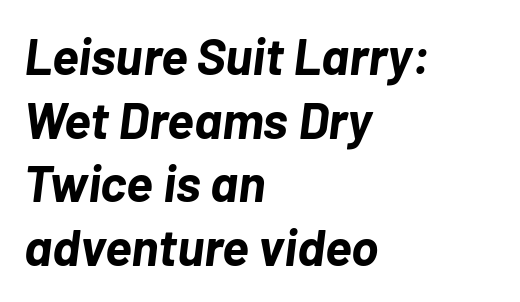
The image shows 51 px bold type, italic (leaning right); set left-aligned, normal line spacing (1.25x), normal letter spacing, not underlined; low stroke contrast and a medium x-height.
